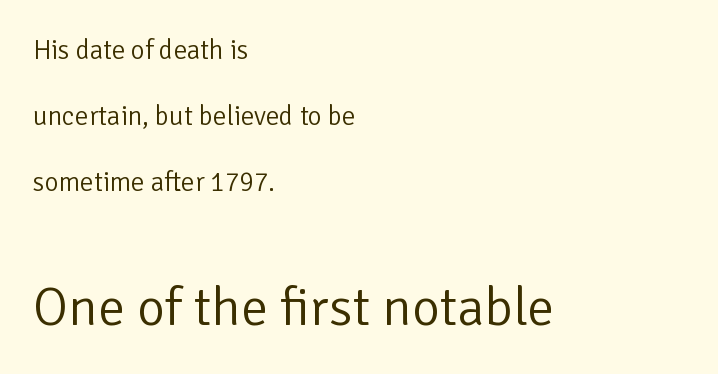
The image shows 54 px light sans-serif type, upright; set left-aligned, loose line spacing (2.44x), normal letter spacing, not underlined; the second (bottom) block is 2.0x larger; low stroke contrast and a medium x-height.
